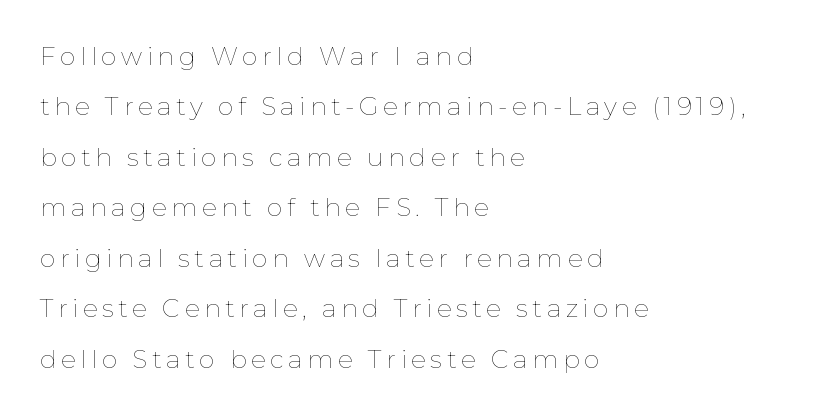
Q: Is the text bold? A: No.
Q: Is the text italic (slanted)? A: No, it is upright.
Q: Is the text underlined? A: No.
Q: How is the paragraph aligned? A: Left-aligned.
Q: Is the spacing between lines tight, normal or loose? A: Loose.
